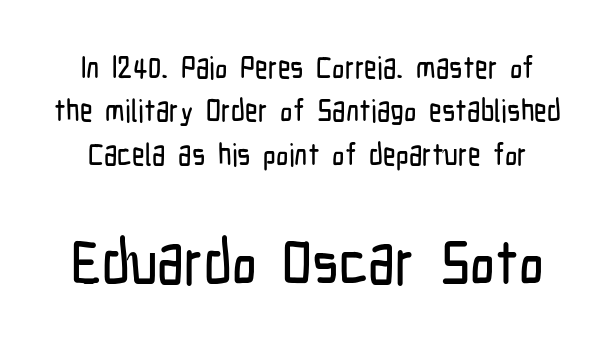
{"serif": "no", "italic": "no", "width": "condensed", "stroke_contrast": "low", "x_height": "medium", "monospaced": "no", "underline": "no", "line_spacing": "normal", "line_spacing_ratio": 1.4, "letter_spacing": "normal", "letter_spacing_em": 0.0, "larger_block": "second", "size_ratio": 2.0, "glyph_px": 62}
